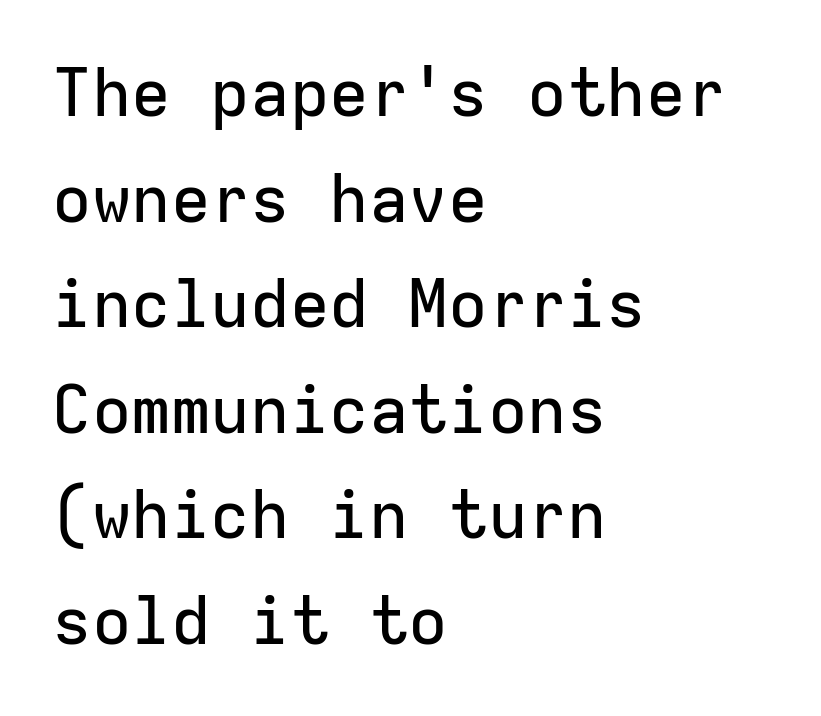
The image shows 66 px sans-serif type, upright, monospaced; set left-aligned, normal line spacing (1.6x), normal letter spacing, not underlined; low stroke contrast and a medium x-height.
